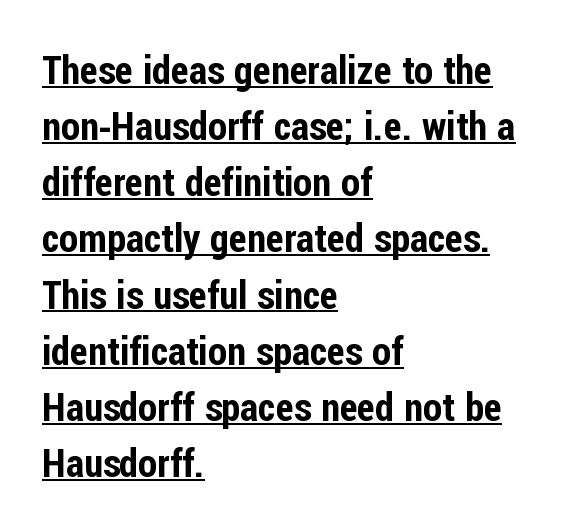
{"serif": "no", "italic": "no", "width": "condensed", "stroke_contrast": "low", "x_height": "medium", "monospaced": "no", "underline": "yes", "align": "left", "line_spacing": "normal", "line_spacing_ratio": 1.44, "letter_spacing": "normal", "letter_spacing_em": 0.0, "glyph_px": 39}
